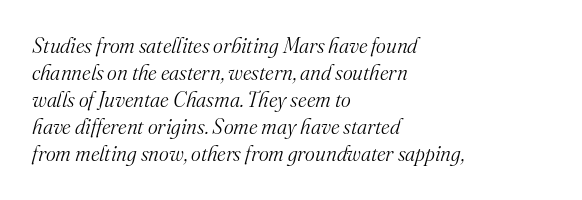
Q: Is the text bold? A: No.
Q: Is the text italic (slanted)? A: Yes, it leans right by about 16 degrees.
Q: Is the text underlined? A: No.
Q: How is the paragraph aligned? A: Left-aligned.
Q: Is the spacing between letters normal or unusually wide? A: Normal.
Q: Is the spacing between lines tight, normal or loose? A: Normal.
